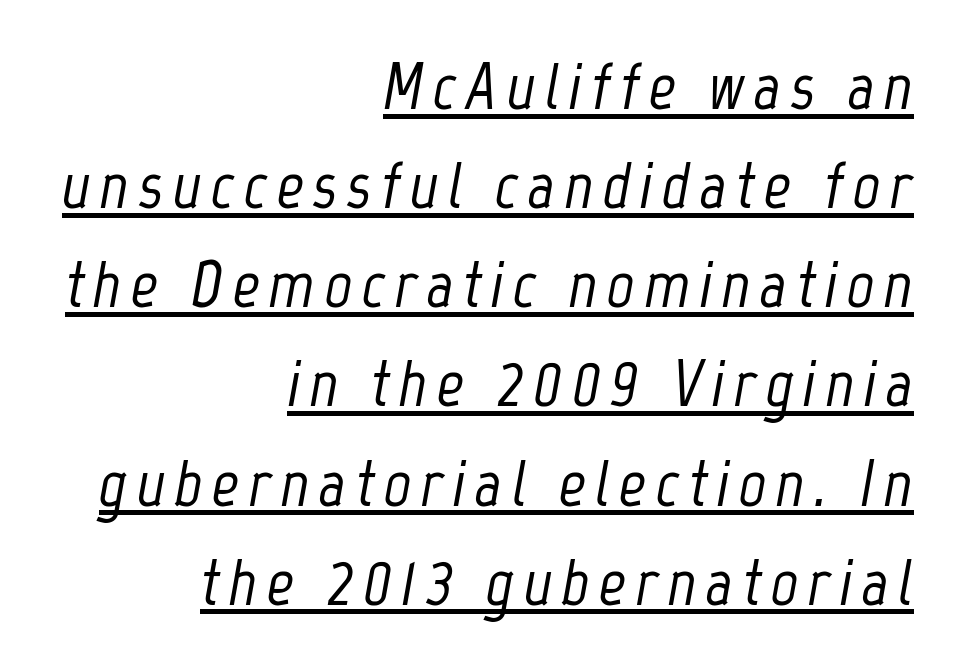
Normally led — the rows are evenly, conventionally spaced. Proportional: the letters do not fall into vertical columns. The font's italic variant was chosen for this text. Looks like someone drew a line under every word here. Horizontal alignment here is rightward, an uncommon choice for prose.
